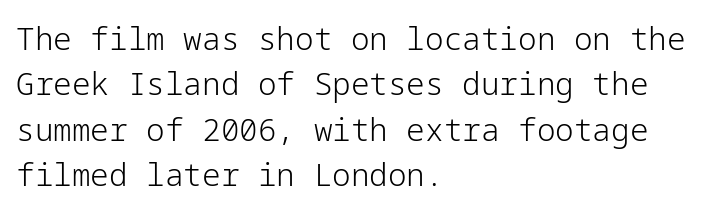
Q: Is the text bold? A: No.
Q: Is the text italic (slanted)? A: No, it is upright.
Q: Is the typeface a serif or a sans-serif typeface? A: Sans-serif.
Q: Is the text underlined? A: No.
Q: How is the paragraph aligned? A: Left-aligned.
Q: Is the spacing between letters normal or unusually wide? A: Normal.
Q: Is the spacing between lines tight, normal or loose? A: Normal.
Q: Width (condensed, normal, or wide)? A: Normal.
Q: Stroke contrast? A: Low.
Q: x-height? A: Medium.
